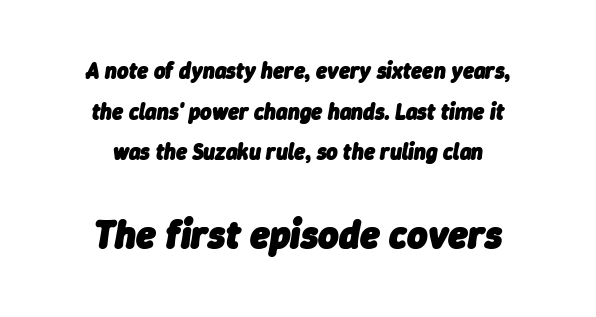
One-word summary of the alignment: center. This sample has the flowing, uneven cadence of proportional lettering. Does the lettering tilt? It does — this is italic. Size contrast runs from small at the top to large at the bottom.
